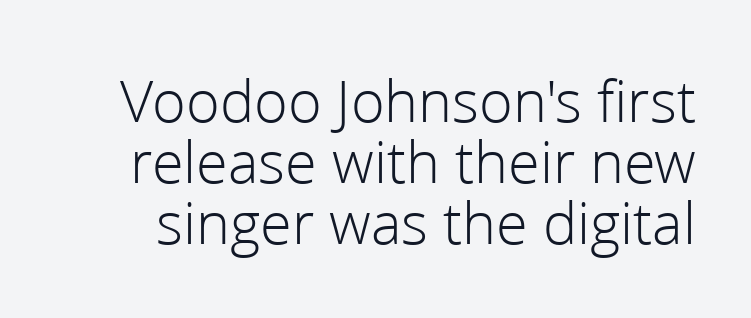
{"serif": "no", "italic": "no", "bold": "no", "weight": "light", "width": "normal", "stroke_contrast": "low", "x_height": "medium", "monospaced": "no", "underline": "no", "line_spacing": "tight", "line_spacing_ratio": 0.98, "letter_spacing": "normal", "letter_spacing_em": 0.0, "glyph_px": 62}
